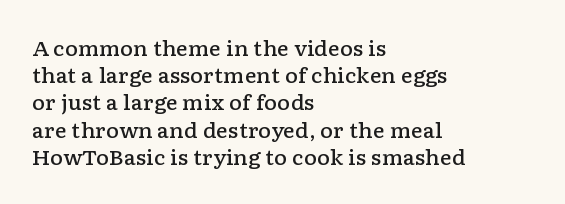
Q: Is the text bold? A: Semi-bold.
Q: Is the text italic (slanted)? A: No, it is upright.
Q: Is the text underlined? A: No.
Q: How is the paragraph aligned? A: Left-aligned.
Q: Is the spacing between letters normal or unusually wide? A: Normal.
Q: Is the spacing between lines tight, normal or loose? A: Normal.
